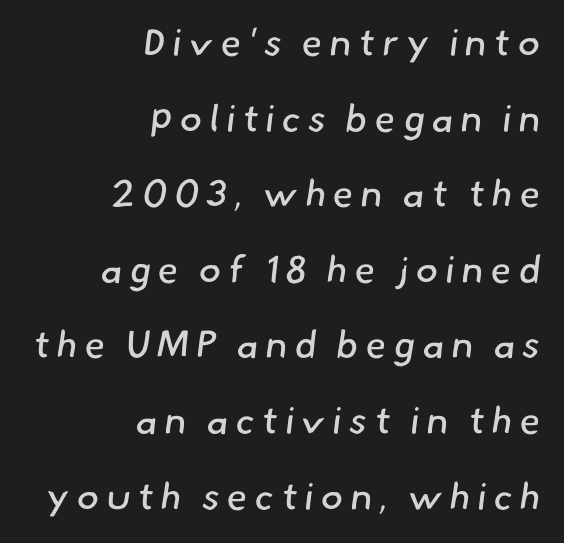
Check under the words: just untouched page. The passage shown is not bold in any degree. You could not count columns in this text — the font is proportionally spaced. The lines in this sample share a right terminus and differ only in where they begin. Note: no serifs on the glyphs.
